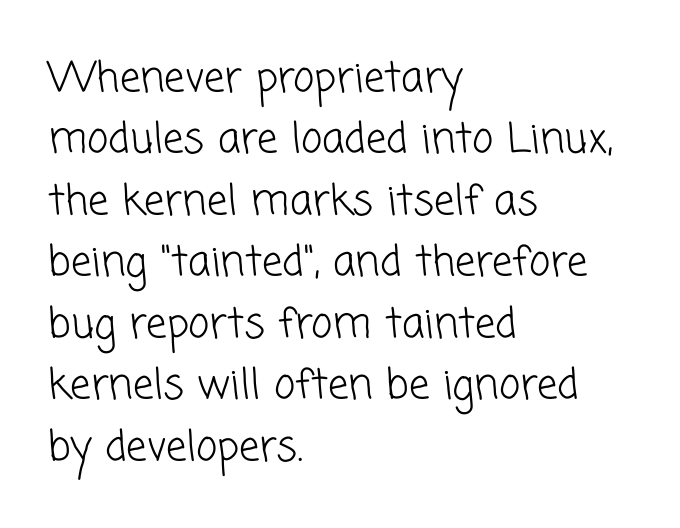
One glance says typical: line gaps are just what's usual. Which margin do the lines hug? The left one — the right edge is uneven. The strip under each line holds only bare page. Between one letter and the next there's only the usual sliver of space.
